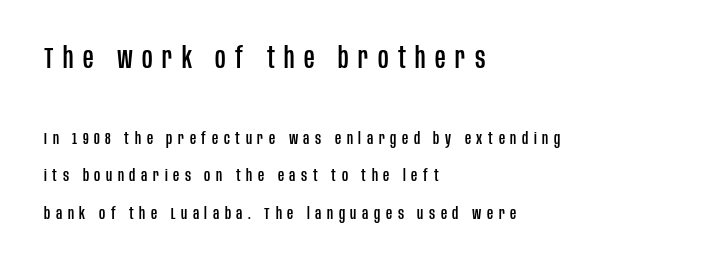
Leading is clearly above the norm, producing a sparse column. The lines are quadded left. What stands out about the letter spacing? Its width — letters are far apart. This is roman type, the default non-slanted kind.
